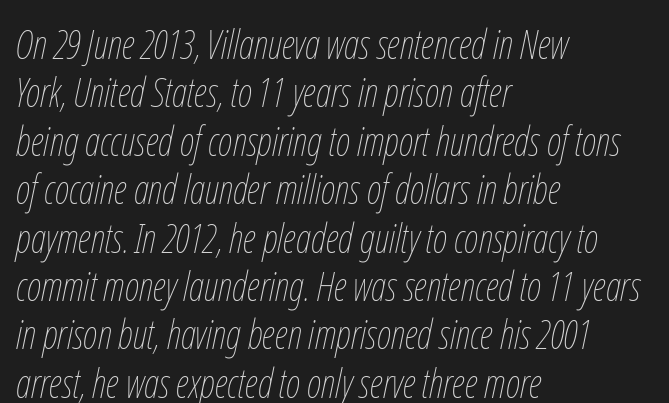
{"italic": "yes", "lean": "right", "slant_degrees": 12, "bold": "no", "weight": "thin", "width": "condensed", "stroke_contrast": "low", "x_height": "medium", "monospaced": "no", "underline": "no", "align": "left", "line_spacing_ratio": 1.21, "letter_spacing": "normal", "letter_spacing_em": 0.0, "glyph_px": 40}
